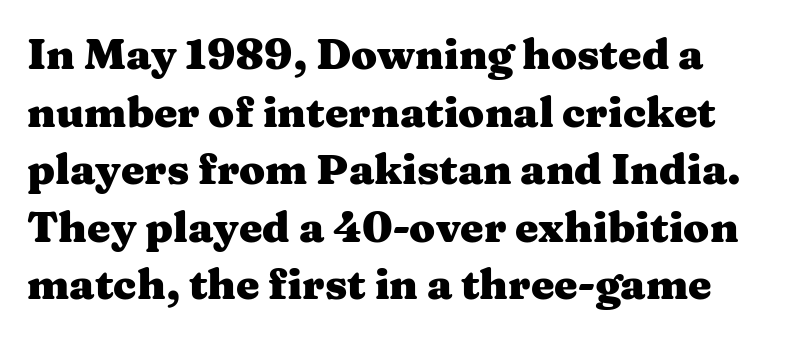
{"serif": "yes", "italic": "no", "bold": "yes", "weight": "heavy", "width": "wide", "stroke_contrast": "medium", "x_height": "medium", "monospaced": "no", "underline": "no", "line_spacing": "normal", "line_spacing_ratio": 1.37, "letter_spacing": "normal", "letter_spacing_em": 0.0, "glyph_px": 42}
